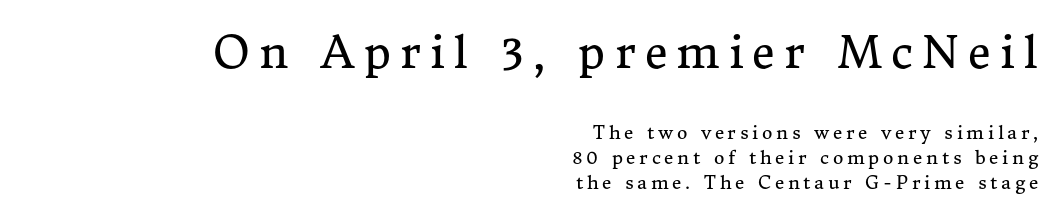
Q: Is the text bold? A: No.
Q: Is the text italic (slanted)? A: No, it is upright.
Q: Is the typeface a serif or a sans-serif typeface? A: Serif.
Q: Is the text underlined? A: No.
Q: How is the paragraph aligned? A: Right-aligned.
Q: Is the spacing between letters normal or unusually wide? A: Unusually wide.
Q: Is the spacing between lines tight, normal or loose? A: Normal.
Q: Which block of text is set in a larger size, the first (top) or the second (bottom)? A: The first (top) one.
Q: Width (condensed, normal, or wide)? A: Normal.
Q: Stroke contrast? A: Medium.
Q: x-height? A: Medium.
Q: Monospaced? A: No.
